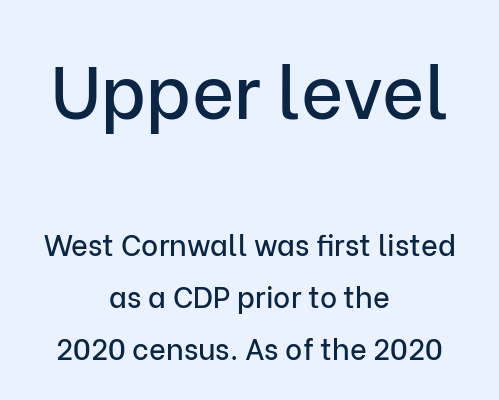
The image shows 73 px sans-serif type, upright; set centered, line spacing 1.8x, normal letter spacing, not underlined; the first (top) block is 2.52x larger; low stroke contrast and a medium x-height.
